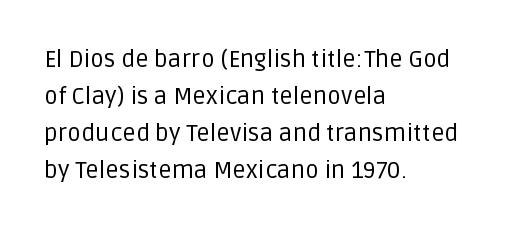
{"italic": "no", "bold": "no", "underline": "no", "align": "left", "line_spacing": "normal", "line_spacing_ratio": 1.54, "letter_spacing": "normal", "letter_spacing_em": 0.0, "glyph_px": 24}
